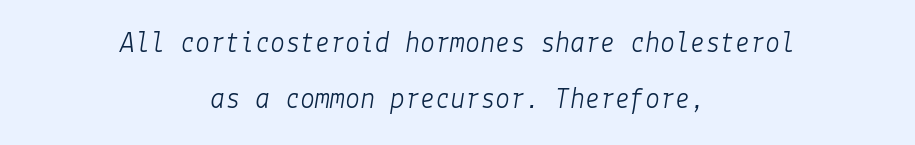
Typeset on center — no edge is straight. Lines of text with bare space underneath. Is the stroke heavy? The answer is a plain regular-or-lighter. In terms of posture, this sample is oblique.
